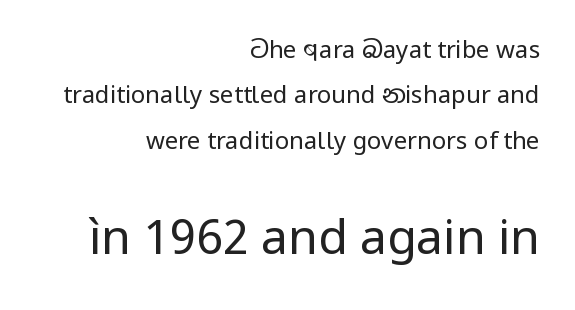
Descenders are the only things crossing below the line. Every stem runs plumb, perpendicular to the baseline. Bigger letters appear in the bottom chunk; the top chunk is reduced. Caption: multi-line text, flush right, ragged left. Each letter keeps its own natural width here, so spacing adapts to shape. Short note: letters normally spaced.
